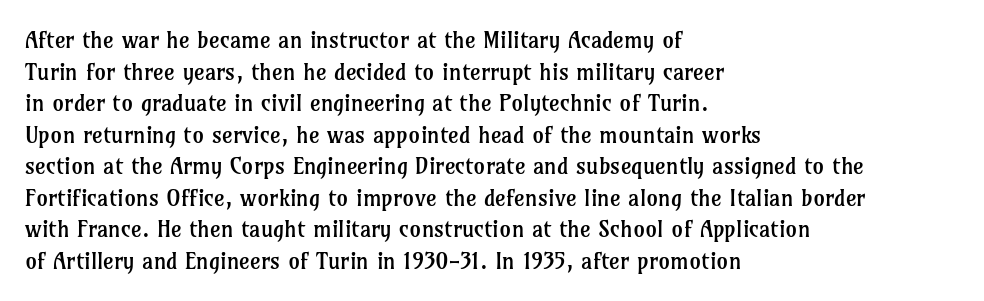
Q: Is the text bold? A: No.
Q: Is the text italic (slanted)? A: No, it is upright.
Q: Is the text underlined? A: No.
Q: How is the paragraph aligned? A: Left-aligned.
Q: Is the spacing between letters normal or unusually wide? A: Normal.
Q: Is the spacing between lines tight, normal or loose? A: Normal.
